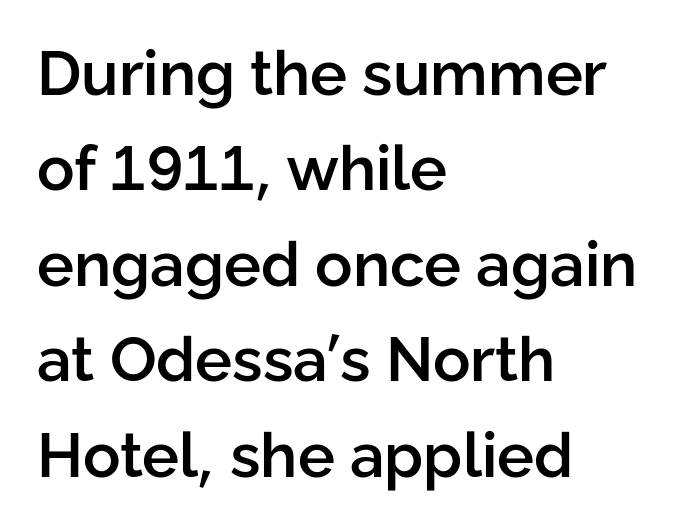
In terms of weight, the rendering is demibold, just under bold. Reading down the block, your eye returns to a fixed left position each line. Caption: standard tracking, unaltered. The rendering uses natural spacing where letterforms have individual widths. Horizontal bands of white between lines are of average thickness.
